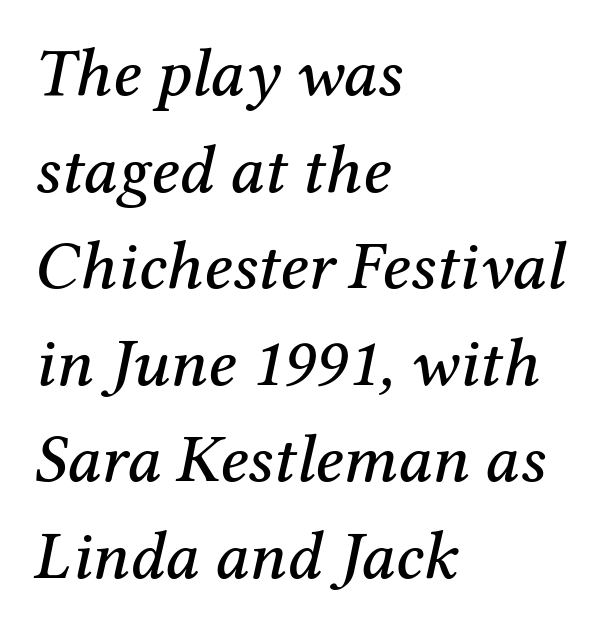
The image shows 69 px serif type, italic (leaning right); set left-aligned, normal line spacing (1.4x), normal letter spacing, not underlined; medium stroke contrast and a medium x-height.
